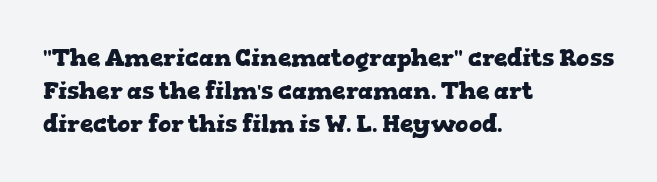
Q: Is the text bold? A: Yes.
Q: Is the text italic (slanted)? A: No, it is upright.
Q: Is the text underlined? A: No.
Q: How is the paragraph aligned? A: Left-aligned.
Q: Is the spacing between letters normal or unusually wide? A: Normal.
Q: Is the spacing between lines tight, normal or loose? A: Normal.
